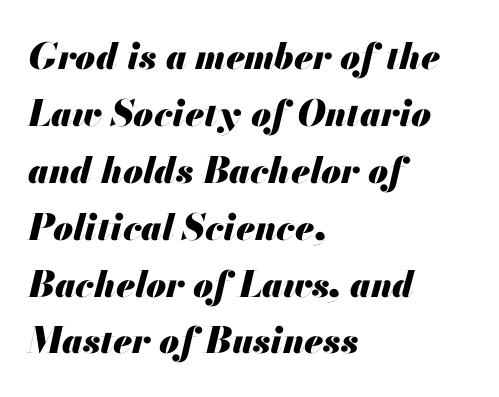
Notice how the stems are inclined rather than vertical — that's the hallmark of italics. No word sits above an underline. This sample uses plain, unmodified letter spacing. This is heavy type, rendered in bold. One glance says typical: line gaps are just what's usual.
